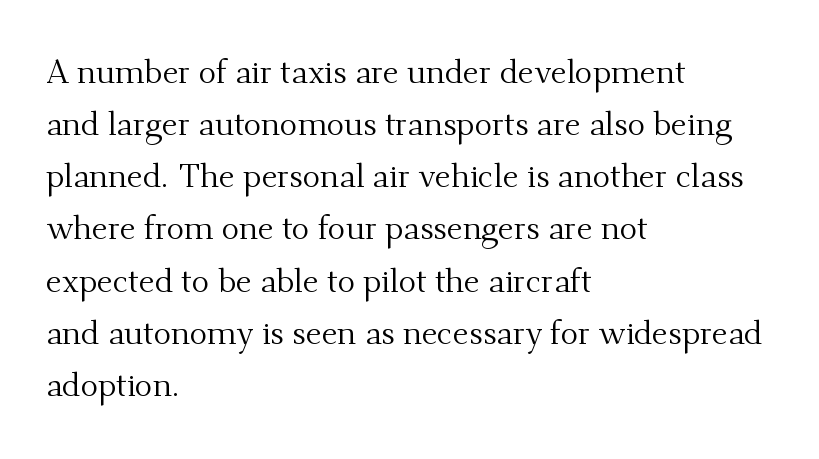
The image shows 33 px regular-weight serif type, upright; set left-aligned, normal line spacing (1.58x), normal letter spacing, not underlined; medium stroke contrast and a small x-height.
